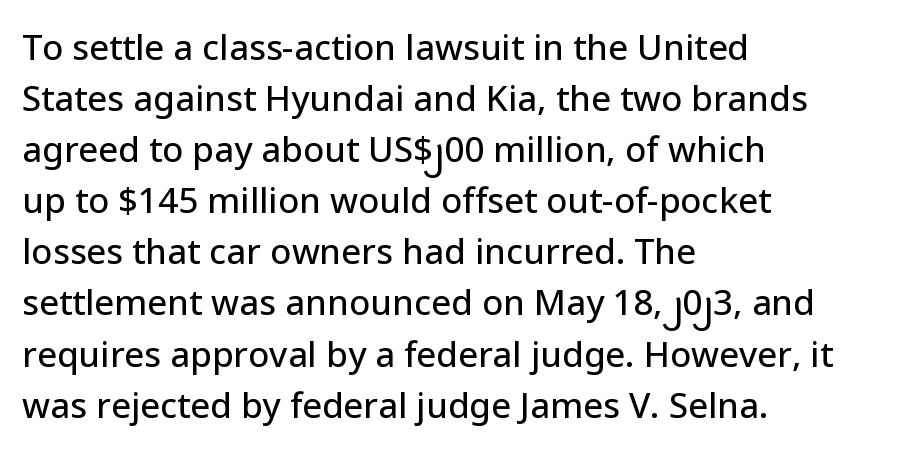
{"serif": "no", "italic": "no", "width": "normal", "stroke_contrast": "low", "x_height": "medium", "monospaced": "no", "underline": "no", "align": "left", "line_spacing": "normal", "line_spacing_ratio": 1.46, "letter_spacing": "normal", "letter_spacing_em": 0.0, "glyph_px": 35}
